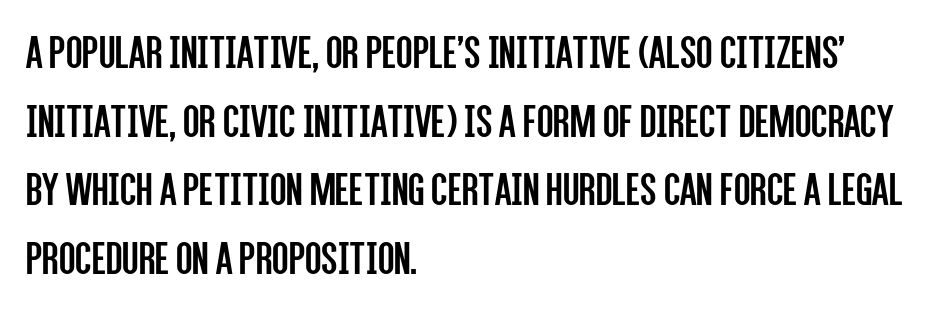
If you measured baseline to baseline, you'd find a middling distance. Counters stay open thanks to moderate or lighter strokes. Short and long lines alike share a common starting point at left. This rendering employs a face without finishing strokes, i.e., a sans-serif. No word sits above an underline.
